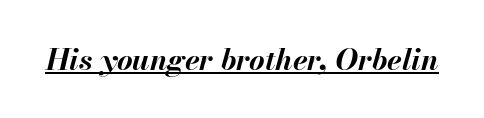
The image shows 30 px bold type, italic (leaning right); set normal letter spacing, underlined; medium stroke contrast and a small x-height.
